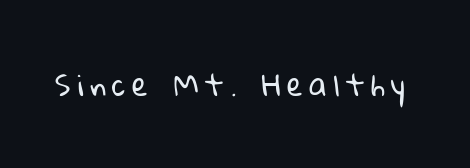
Q: Is the text bold? A: No.
Q: Is the typeface a serif or a sans-serif typeface? A: Sans-serif.
Q: Is the text underlined? A: No.
Q: Is the spacing between letters normal or unusually wide? A: Unusually wide.
Q: Width (condensed, normal, or wide)? A: Normal.
Q: Stroke contrast? A: Low.
Q: x-height? A: Medium.
Q: Monospaced? A: No.
